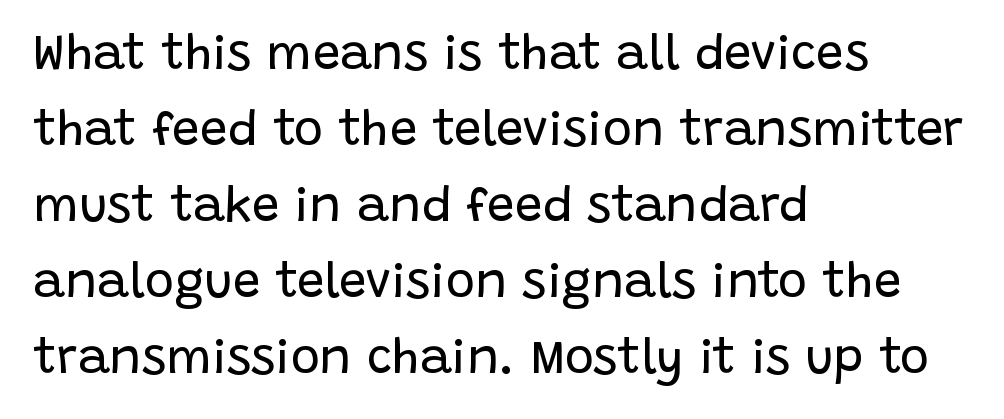
The face used here is rendered with its standard letterfit. The letters advance in unequal steps, a hallmark of proportional type. A roman cut, with each character standing at attention. Any mark beneath the type? The region is blank. What's the leading like? Ordinary, nothing unusual.
